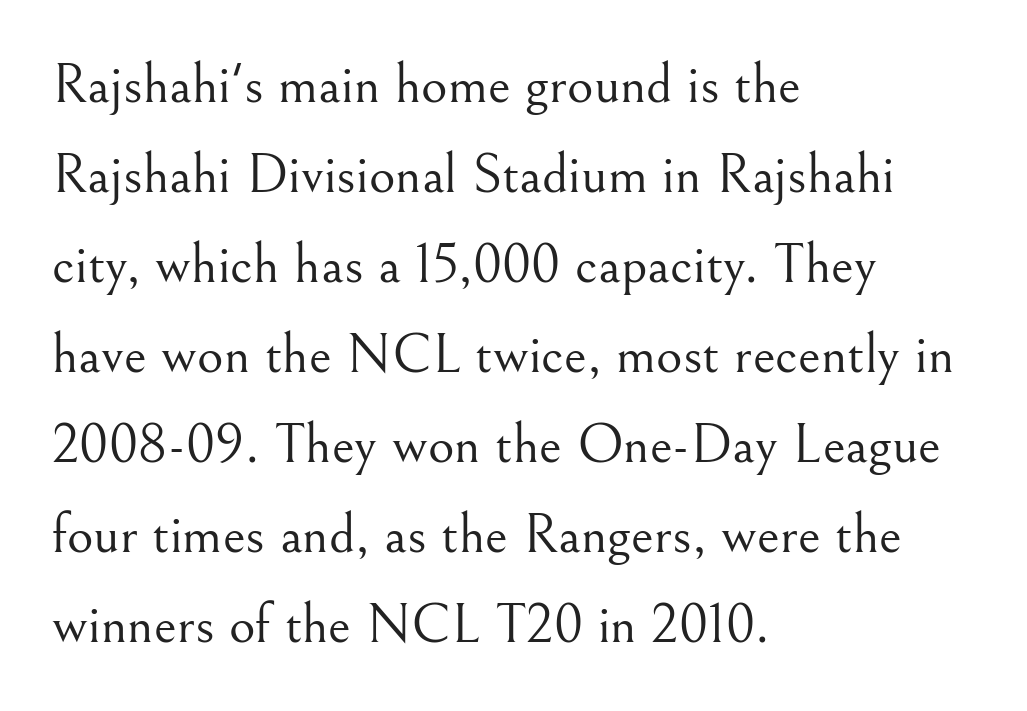
This is the regular roman posture of the typeface. This block has exactly the height ordinary leading produces. Type style note: has serifs. Look at the tracking — it's just the regular setting, nothing added.
